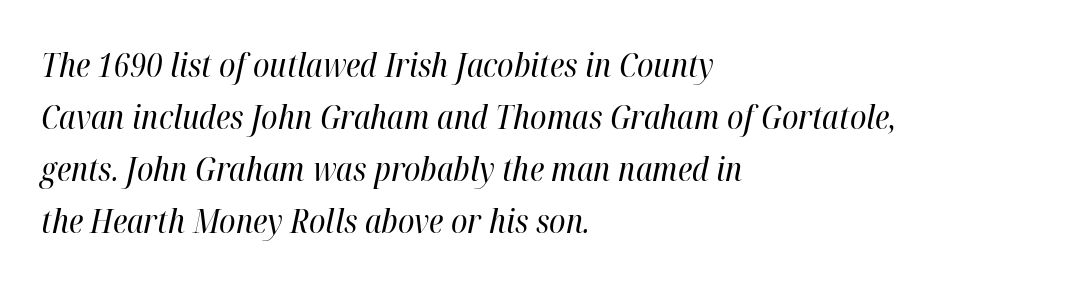
The rendering uses natural spacing where letterforms have individual widths. Is the block centered? No — it sits flush against the left margin. Posture: slanted. Is the letter spacing exaggerated? No — it looks like the ordinary default. Check the space under the baseline: it is left empty. Stems here are at most as thick as an everyday book face.
